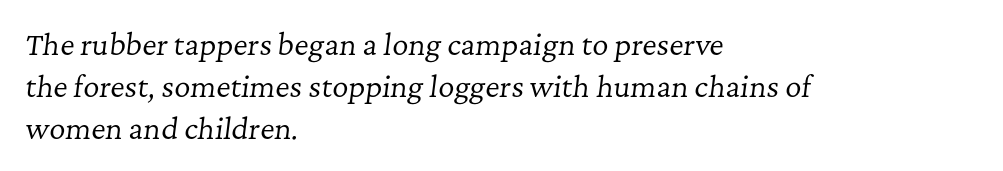
Q: Is the text bold? A: No.
Q: Is the text italic (slanted)? A: Yes, it leans right by about 7 degrees.
Q: Is the typeface a serif or a sans-serif typeface? A: Serif.
Q: Is the text underlined? A: No.
Q: How is the paragraph aligned? A: Left-aligned.
Q: Is the spacing between letters normal or unusually wide? A: Normal.
Q: Is the spacing between lines tight, normal or loose? A: Normal.
Q: Width (condensed, normal, or wide)? A: Normal.
Q: Stroke contrast? A: Low.
Q: x-height? A: Medium.
Q: Monospaced? A: No.
